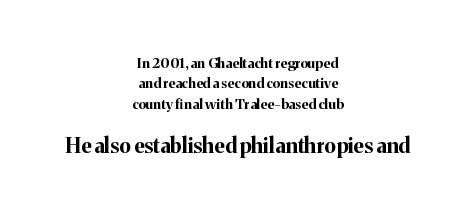
The image shows 21 px bold type, upright; set centered, normal line spacing (1.46x), normal letter spacing, not underlined; the second (bottom) block is 1.5x larger.
